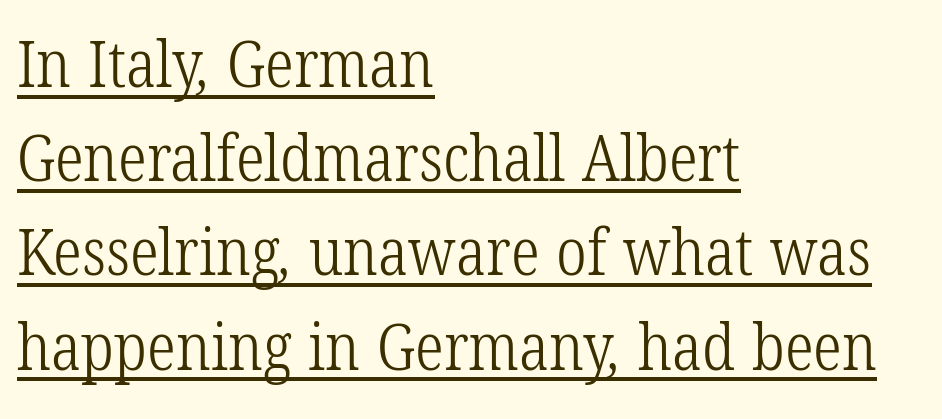
{"serif": "yes", "bold": "no", "weight": "light", "width": "condensed", "stroke_contrast": "low", "x_height": "medium", "monospaced": "no", "underline": "yes", "align": "left", "line_spacing": "normal", "line_spacing_ratio": 1.45, "letter_spacing": "normal", "letter_spacing_em": 0.0, "glyph_px": 65}
